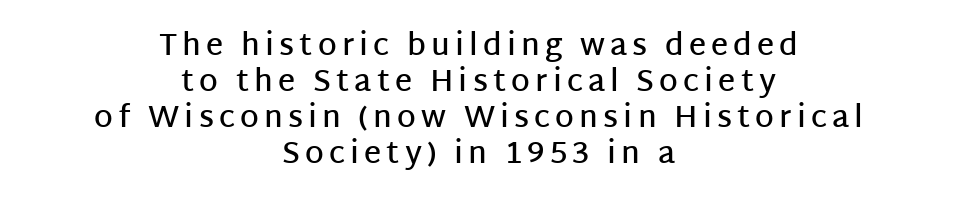
Q: Is the text bold? A: Semi-bold.
Q: Is the text italic (slanted)? A: No, it is upright.
Q: Is the typeface a serif or a sans-serif typeface? A: Sans-serif.
Q: Is the text underlined? A: No.
Q: How is the paragraph aligned? A: Centered.
Q: Width (condensed, normal, or wide)? A: Normal.
Q: Stroke contrast? A: Low.
Q: x-height? A: Large.
Q: Monospaced? A: No.
